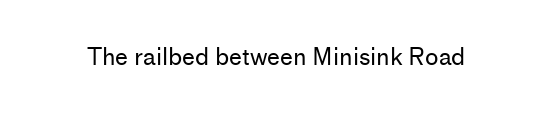
Q: Is the text bold? A: No.
Q: Is the text italic (slanted)? A: No, it is upright.
Q: Is the text underlined? A: No.
Q: Is the spacing between letters normal or unusually wide? A: Normal.
